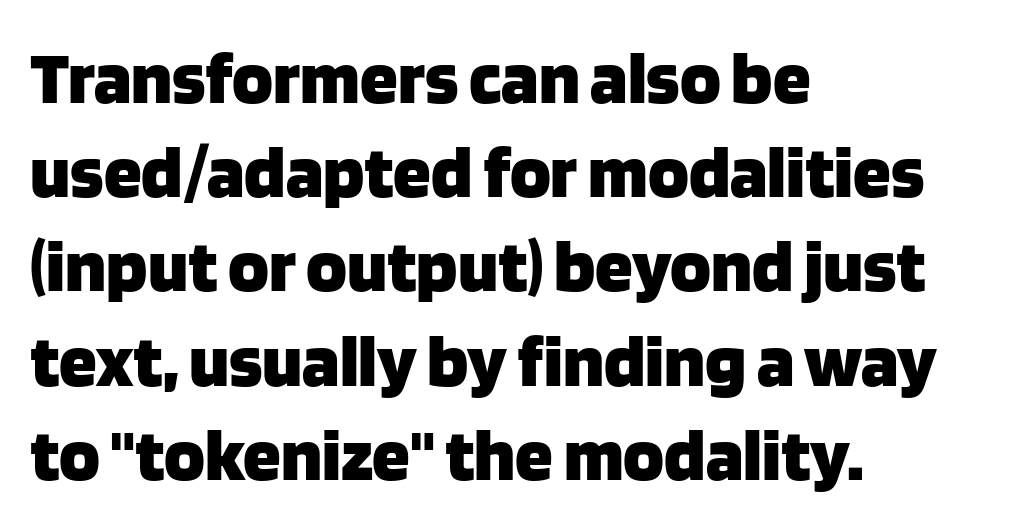
{"serif": "no", "italic": "no", "bold": "yes", "weight": "heavy", "width": "normal", "stroke_contrast": "low", "x_height": "large", "monospaced": "no", "underline": "no", "align": "left", "line_spacing_ratio": 1.24, "letter_spacing": "normal", "letter_spacing_em": 0.0, "glyph_px": 76}
